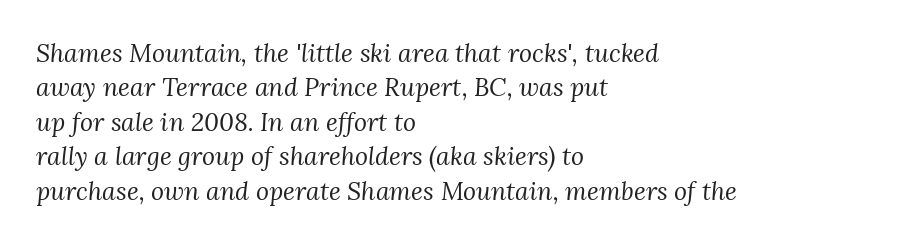
{"italic": "yes", "lean": "right", "slant_degrees": 3, "bold": "no", "underline": "no", "align": "left", "line_spacing": "normal", "line_spacing_ratio": 1.38, "letter_spacing": "normal", "letter_spacing_em": 0.0, "glyph_px": 25}
